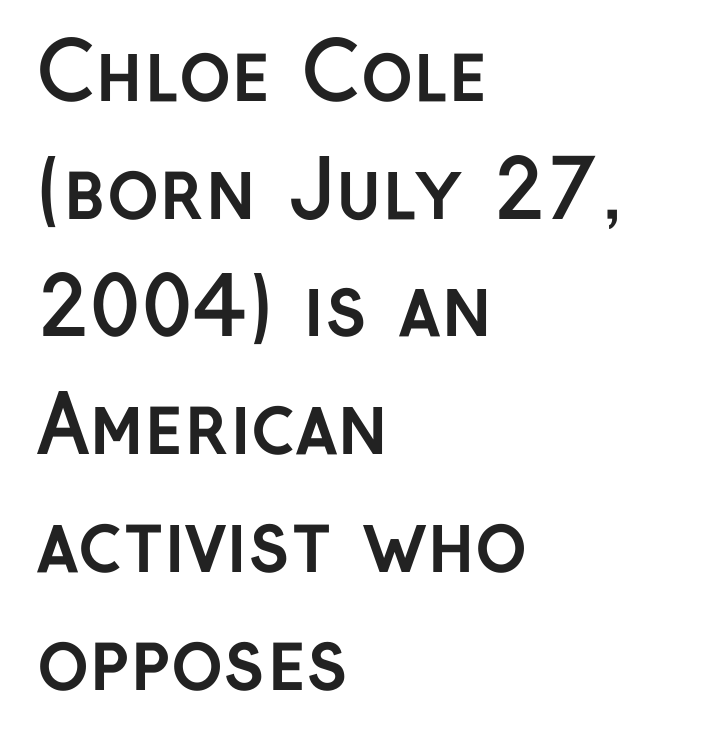
Q: Is the text bold? A: Yes.
Q: Is the text italic (slanted)? A: No, it is upright.
Q: Is the typeface a serif or a sans-serif typeface? A: Sans-serif.
Q: Is the text underlined? A: No.
Q: How is the paragraph aligned? A: Left-aligned.
Q: Is the spacing between letters normal or unusually wide? A: Normal.
Q: Is the spacing between lines tight, normal or loose? A: Normal.
Q: Width (condensed, normal, or wide)? A: Normal.
Q: Stroke contrast? A: Low.
Q: x-height? A: Medium.
Q: Monospaced? A: No.
